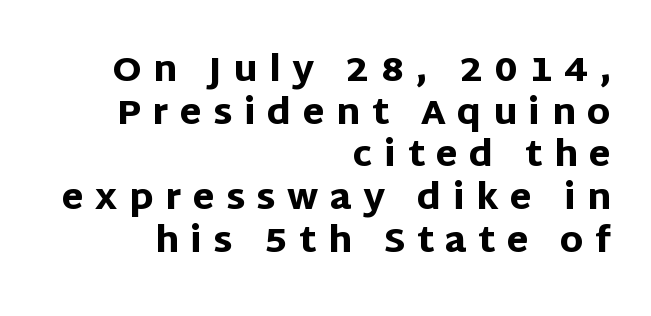
The image shows 35 px heavy sans-serif type, upright; set right-aligned, line spacing 1.22x, unusually wide letter spacing (+0.33 em), not underlined; low stroke contrast and a large x-height.
